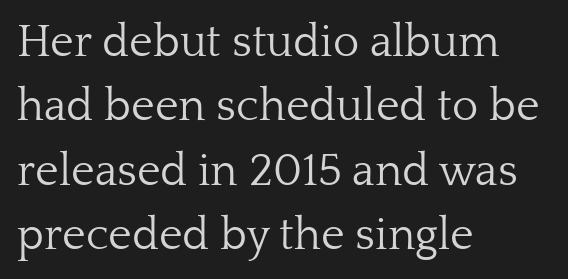
Q: Is the text bold? A: No.
Q: Is the text italic (slanted)? A: No, it is upright.
Q: Is the typeface a serif or a sans-serif typeface? A: Serif.
Q: Is the text underlined? A: No.
Q: How is the paragraph aligned? A: Left-aligned.
Q: Is the spacing between letters normal or unusually wide? A: Normal.
Q: Is the spacing between lines tight, normal or loose? A: Normal.
Q: Width (condensed, normal, or wide)? A: Normal.
Q: Stroke contrast? A: Low.
Q: x-height? A: Medium.
Q: Monospaced? A: No.
